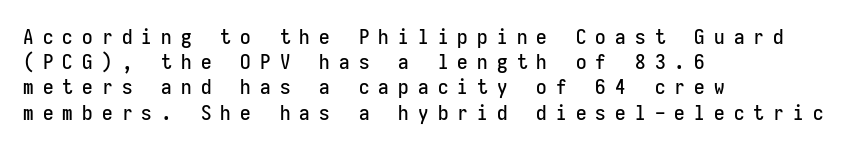
Q: Is the text italic (slanted)? A: No, it is upright.
Q: Is the text underlined? A: No.
Q: How is the paragraph aligned? A: Left-aligned.
Q: Is the spacing between letters normal or unusually wide? A: Unusually wide.
